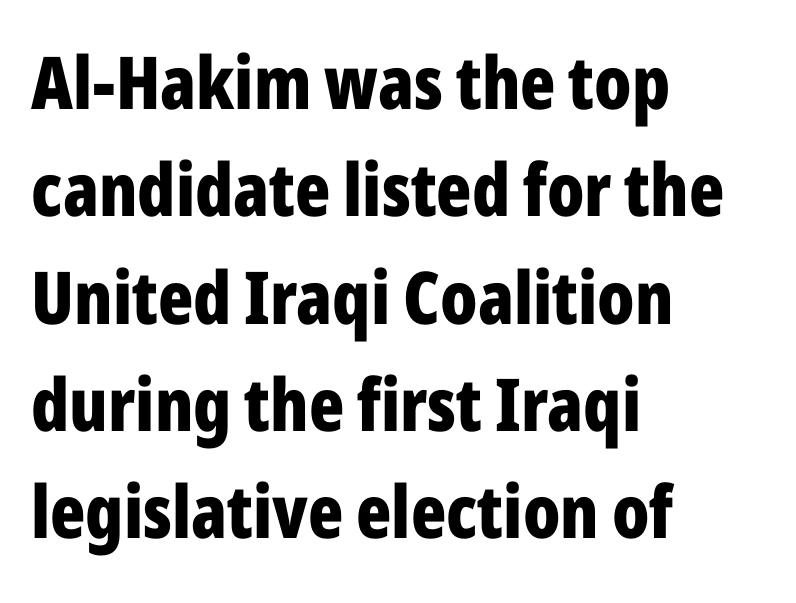
Type without underlining. Here the glyphs are tracked normally, forming tight word shapes. The face used here is a sans, in the tradition of grotesques and geometrics. Strong, thick strokes mark this as bold type.
